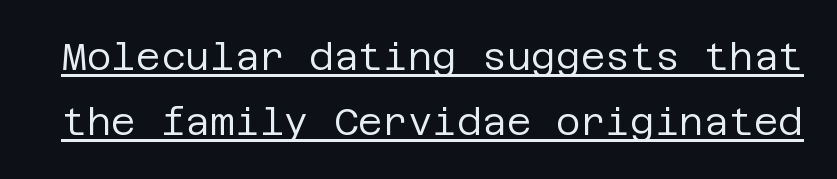
Q: Is the text bold? A: No.
Q: Is the text italic (slanted)? A: No, it is upright.
Q: Is the typeface a serif or a sans-serif typeface? A: Sans-serif.
Q: Is the text underlined? A: Yes.
Q: Is the spacing between letters normal or unusually wide? A: Normal.
Q: Width (condensed, normal, or wide)? A: Normal.
Q: Stroke contrast? A: Low.
Q: x-height? A: Large.
